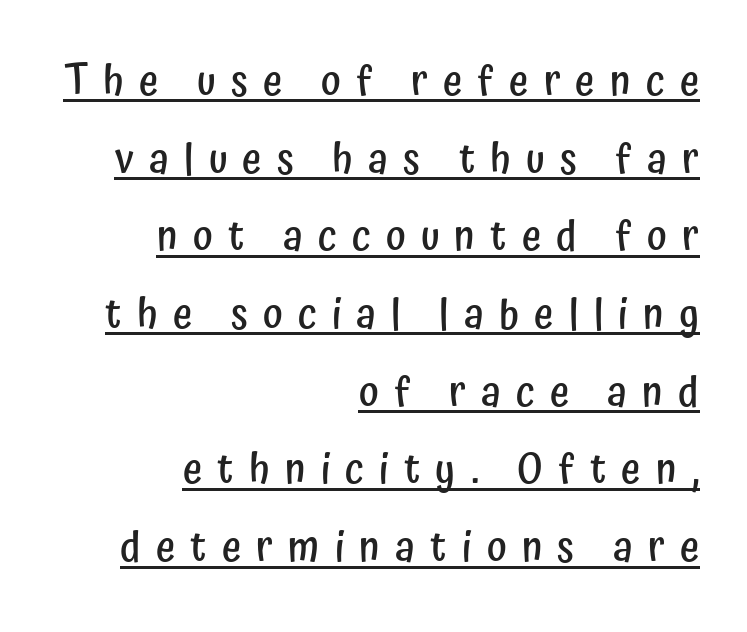
{"serif": "no", "italic": "no", "bold": "semi", "weight": "semibold", "width": "condensed", "stroke_contrast": "low", "x_height": "medium", "monospaced": "no", "underline": "yes", "align": "right", "line_spacing_ratio": 1.85, "letter_spacing": "wide", "letter_spacing_em": 0.36, "glyph_px": 42}
